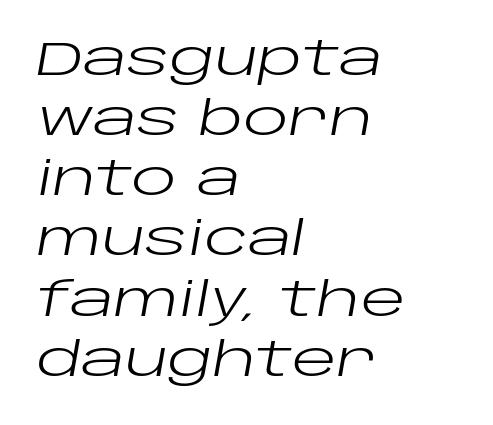
{"italic": "yes", "lean": "right", "slant_degrees": 10, "bold": "no", "weight": "regular", "width": "wide", "stroke_contrast": "low", "x_height": "large", "monospaced": "no", "underline": "no", "align": "left", "line_spacing": "normal", "line_spacing_ratio": 1.28, "letter_spacing": "normal", "letter_spacing_em": 0.0, "glyph_px": 47}
